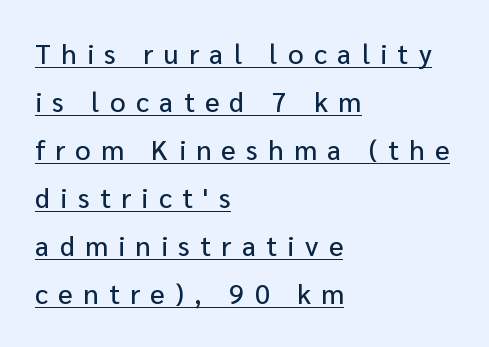
Q: Is the text italic (slanted)? A: No, it is upright.
Q: Is the text underlined? A: Yes.
Q: How is the paragraph aligned? A: Left-aligned.
Q: Is the spacing between letters normal or unusually wide? A: Unusually wide.
